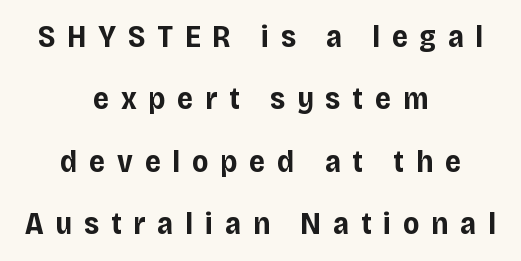
{"serif": "no", "italic": "no", "bold": "yes", "weight": "bold", "width": "normal", "stroke_contrast": "low", "x_height": "large", "monospaced": "no", "underline": "no", "align": "center", "line_spacing": "loose", "line_spacing_ratio": 2.01, "letter_spacing": "wide", "letter_spacing_em": 0.38, "glyph_px": 31}
